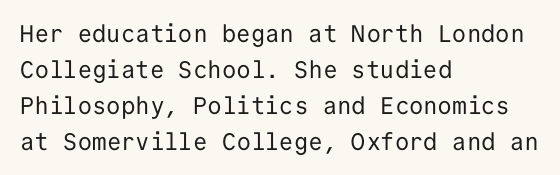
{"italic": "no", "bold": "no", "underline": "no", "align": "left", "line_spacing": "normal", "line_spacing_ratio": 1.5, "letter_spacing": "normal", "letter_spacing_em": 0.0, "glyph_px": 24}
